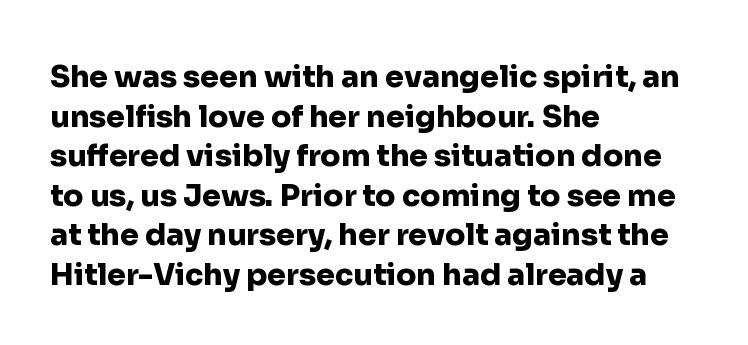
Q: Is the text bold? A: Yes.
Q: Is the text italic (slanted)? A: No, it is upright.
Q: Is the typeface a serif or a sans-serif typeface? A: Sans-serif.
Q: Is the text underlined? A: No.
Q: How is the paragraph aligned? A: Left-aligned.
Q: Is the spacing between letters normal or unusually wide? A: Normal.
Q: Is the spacing between lines tight, normal or loose? A: Normal.
Q: Width (condensed, normal, or wide)? A: Normal.
Q: Stroke contrast? A: Low.
Q: x-height? A: Medium.
Q: Monospaced? A: No.
